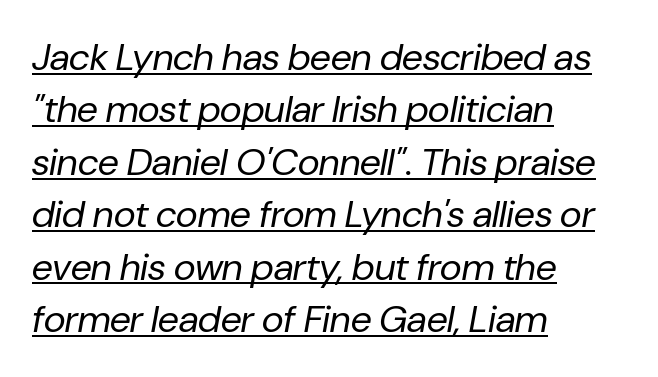
{"italic": "yes", "lean": "right", "slant_degrees": 10, "bold": "no", "weight": "regular", "width": "normal", "stroke_contrast": "low", "x_height": "medium", "monospaced": "no", "underline": "yes", "align": "left", "line_spacing": "normal", "line_spacing_ratio": 1.38, "letter_spacing": "normal", "letter_spacing_em": 0.0, "glyph_px": 38}
